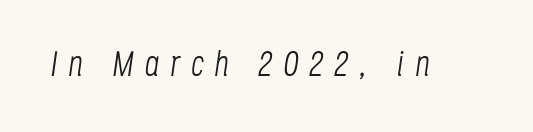
Q: Is the text bold? A: No.
Q: Is the text italic (slanted)? A: Yes, it leans right by about 8 degrees.
Q: Is the text underlined? A: No.
Q: Is the spacing between letters normal or unusually wide? A: Unusually wide.
Q: Width (condensed, normal, or wide)? A: Condensed.
Q: Stroke contrast? A: Low.
Q: x-height? A: Large.
Q: Monospaced? A: No.
